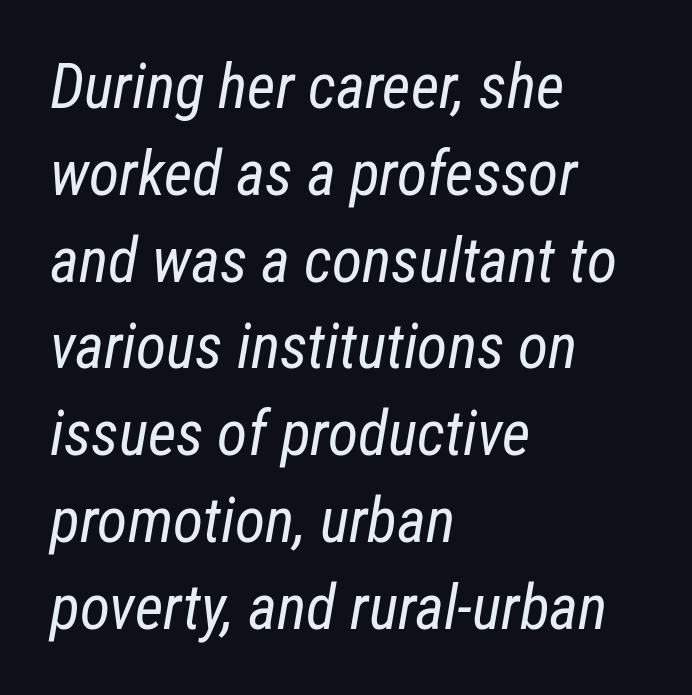
{"italic": "yes", "lean": "right", "slant_degrees": 12, "bold": "no", "weight": "regular", "width": "condensed", "stroke_contrast": "low", "x_height": "medium", "monospaced": "no", "underline": "no", "align": "left", "line_spacing": "normal", "line_spacing_ratio": 1.4, "letter_spacing": "normal", "letter_spacing_em": 0.0, "glyph_px": 62}
